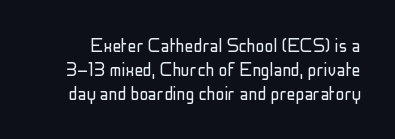
The image shows 22 px text type, upright; set tight line spacing (1.08x), normal letter spacing, not underlined.
